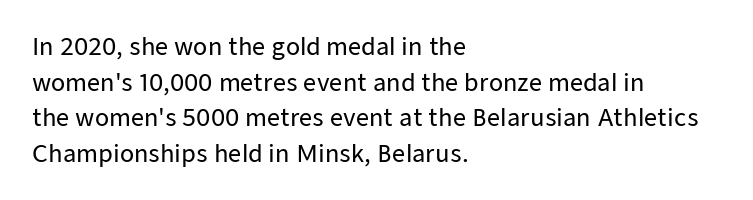
The image shows 23 px text type, upright; set left-aligned, normal line spacing (1.55x), normal letter spacing, not underlined.
